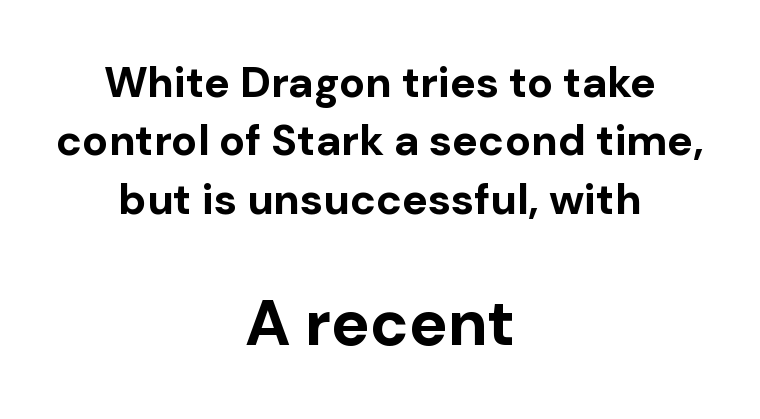
The image shows 64 px bold sans-serif type, upright; set centered, normal line spacing (1.36x), normal letter spacing, not underlined; the second (bottom) block is 1.49x larger; low stroke contrast and a medium x-height.
